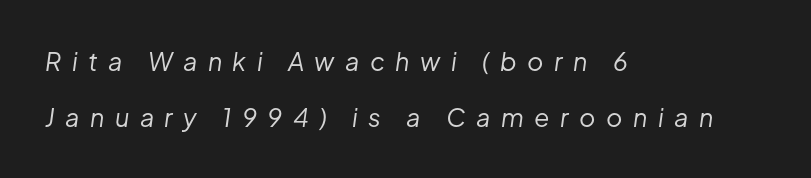
The image shows 25 px text type, italic (leaning right); set left-aligned, loose line spacing (2.23x), unusually wide letter spacing (+0.42 em), not underlined.
